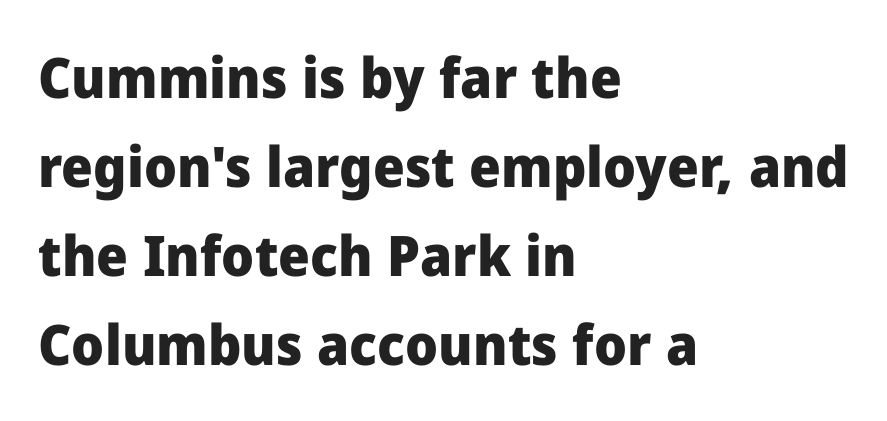
The image shows 56 px heavy sans-serif type, upright; set left-aligned, normal line spacing (1.59x), normal letter spacing, not underlined; low stroke contrast and a medium x-height.
